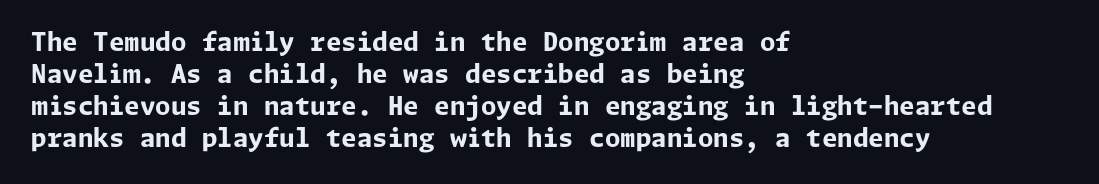
{"italic": "no", "bold": "yes", "underline": "no", "align": "left", "line_spacing": "normal", "line_spacing_ratio": 1.28, "letter_spacing": "normal", "letter_spacing_em": 0.0, "glyph_px": 25}
